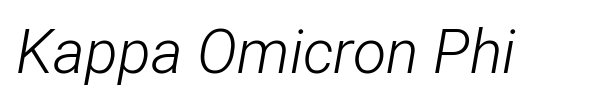
{"italic": "yes", "lean": "right", "slant_degrees": 12, "bold": "no", "weight": "light", "width": "condensed", "stroke_contrast": "low", "x_height": "medium", "monospaced": "no", "underline": "no", "letter_spacing": "normal", "letter_spacing_em": 0.0, "glyph_px": 61}
